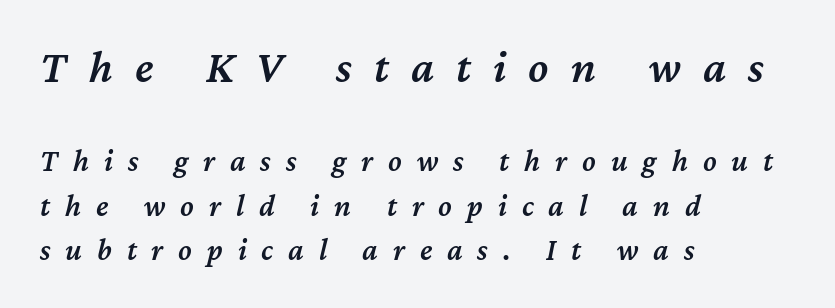
The image shows 46 px semibold type, italic (leaning right); set left-aligned, normal line spacing (1.44x), unusually wide letter spacing (+0.48 em), not underlined; the first (top) block is 1.48x larger; medium stroke contrast and a medium x-height.
